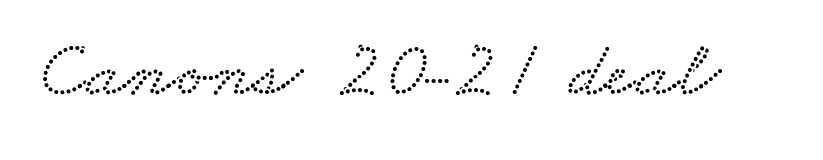
{"width": "wide", "stroke_contrast": "low", "x_height": "small", "monospaced": "no", "underline": "no", "letter_spacing": "normal", "letter_spacing_em": 0.0, "glyph_px": 79}
